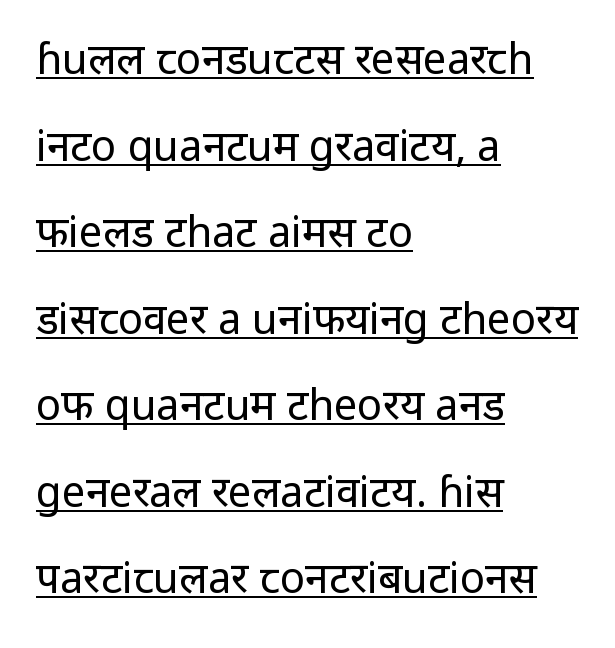
The image shows 42 px regular-weight sans-serif type, upright; set left-aligned, loose line spacing (2.06x), normal letter spacing, underlined; low stroke contrast and a medium x-height.
